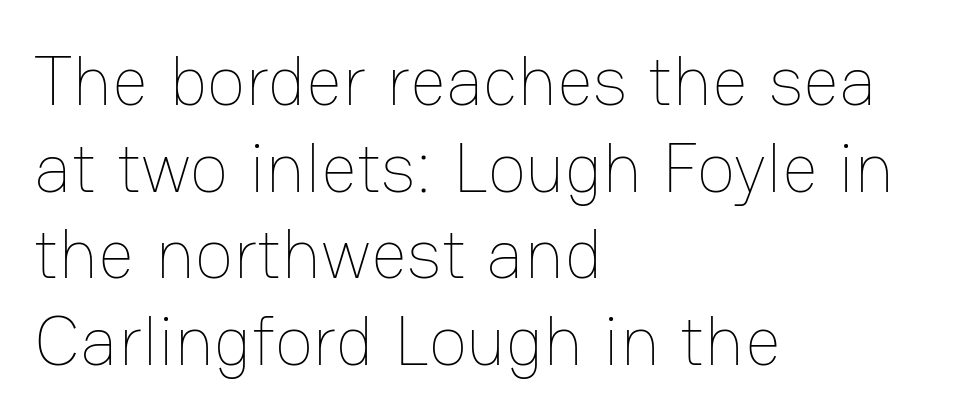
The image shows 71 px thin type, upright; set left-aligned, line spacing 1.22x, normal letter spacing, not underlined; low stroke contrast and a medium x-height.
